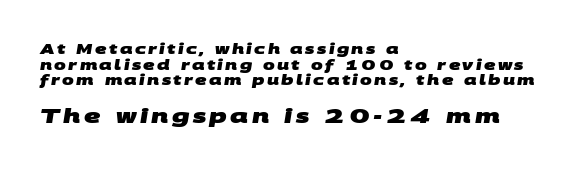
The image shows 20 px bold type; set left-aligned, tight line spacing (1.12x), not underlined; the second (bottom) block is 1.43x larger.
